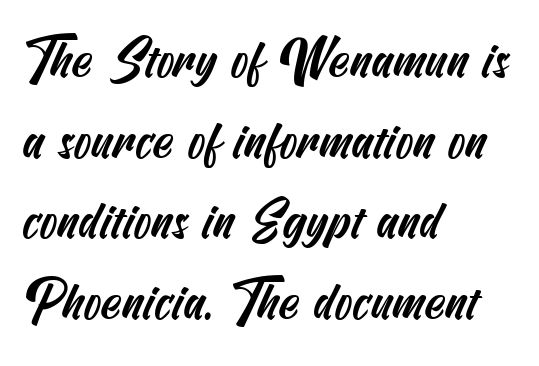
{"serif": "no", "width": "condensed", "stroke_contrast": "medium", "x_height": "small", "underline": "no", "align": "left", "line_spacing": "normal", "line_spacing_ratio": 1.55, "letter_spacing": "normal", "letter_spacing_em": 0.0, "glyph_px": 52}
